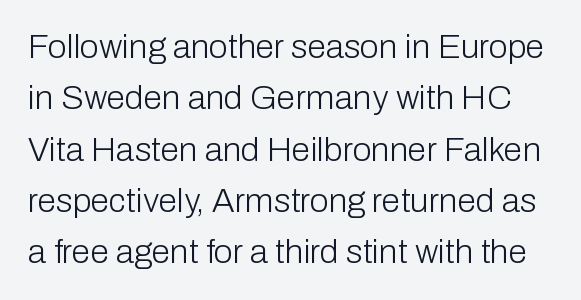
The image shows 34 px light sans-serif type, upright; set normal line spacing (1.51x), normal letter spacing, not underlined; low stroke contrast and a medium x-height.
